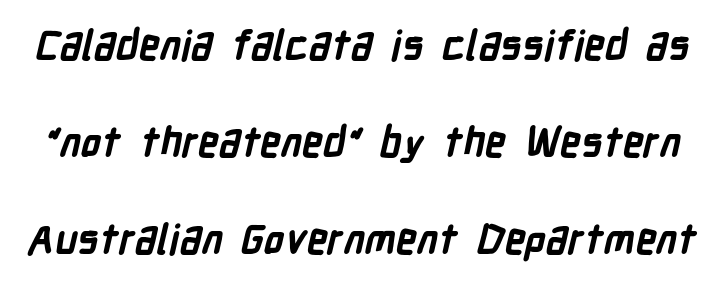
{"serif": "no", "bold": "yes", "weight": "bold", "width": "condensed", "stroke_contrast": "low", "x_height": "medium", "monospaced": "no", "underline": "no", "line_spacing": "loose", "line_spacing_ratio": 2.37, "letter_spacing": "normal", "letter_spacing_em": 0.0, "glyph_px": 41}
